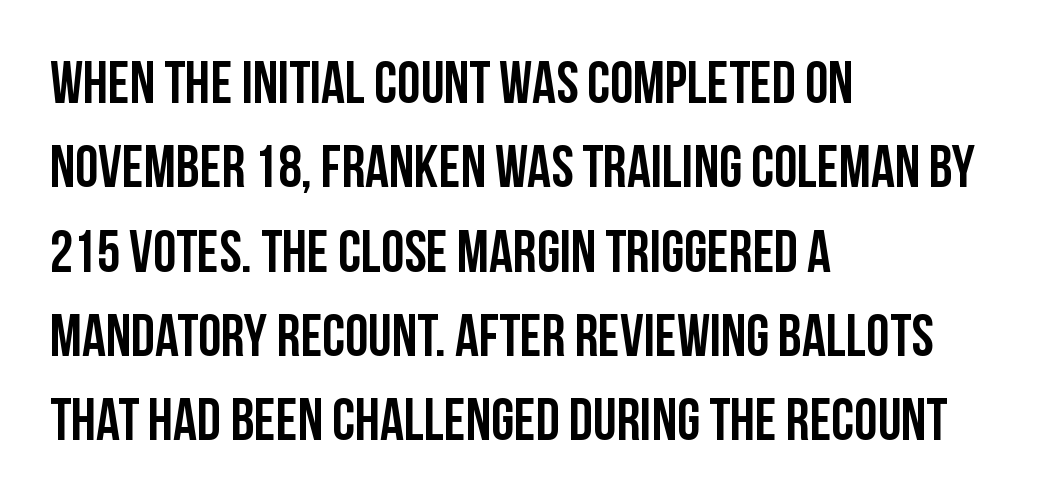
The letters advance in unequal steps, a hallmark of proportional type. Each letter's strokes conclude bluntly, with no projecting serifs. Type without underlining. The passage is arranged the way most books set body copy — flush left.
